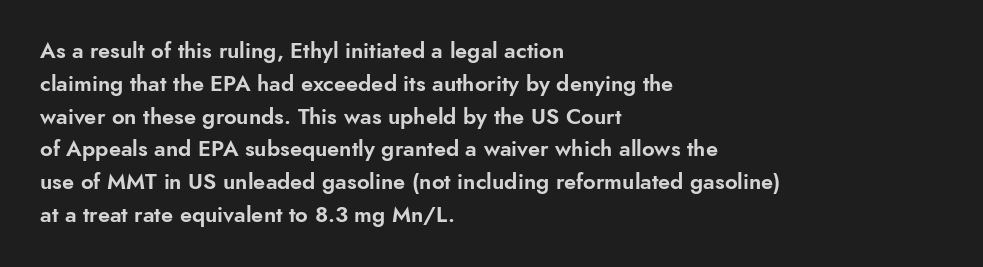
The image shows 22 px text type, upright; set left-aligned, normal line spacing (1.49x), normal letter spacing, not underlined.
